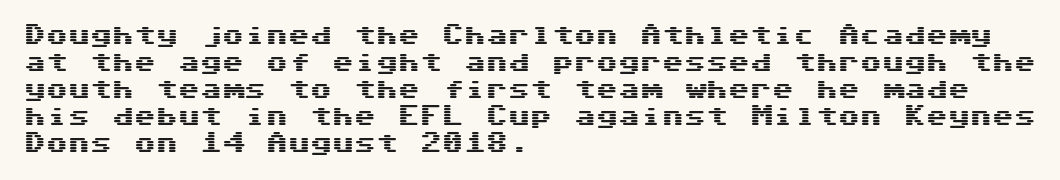
The image shows 22 px text type, upright; set left-aligned, line spacing 1.23x, normal letter spacing, not underlined.
